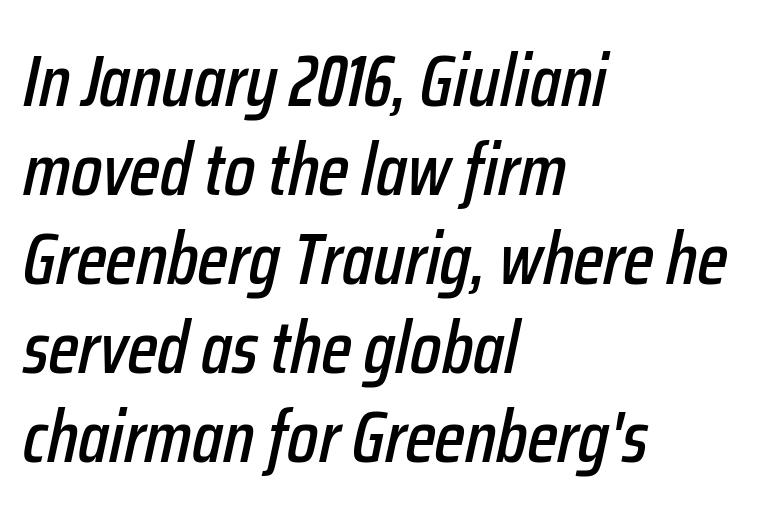
The image shows 73 px condensed type, italic (leaning right); set left-aligned, line spacing 1.22x, normal letter spacing, not underlined; low stroke contrast and a medium x-height.
